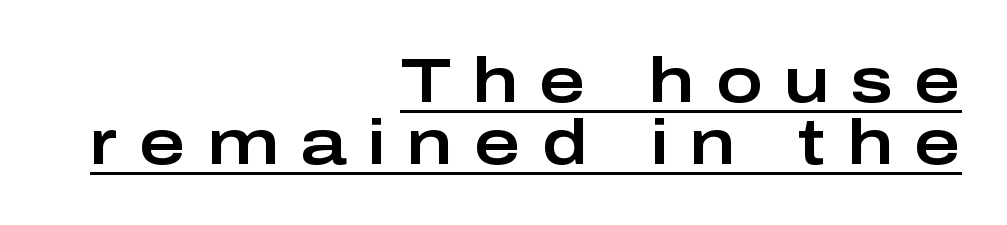
Q: Is the text italic (slanted)? A: No, it is upright.
Q: Is the typeface a serif or a sans-serif typeface? A: Sans-serif.
Q: Is the text underlined? A: Yes.
Q: How is the paragraph aligned? A: Right-aligned.
Q: Is the spacing between letters normal or unusually wide? A: Unusually wide.
Q: Is the spacing between lines tight, normal or loose? A: Tight.
Q: Width (condensed, normal, or wide)? A: Wide.
Q: Stroke contrast? A: Low.
Q: x-height? A: Medium.
Q: Monospaced? A: No.
